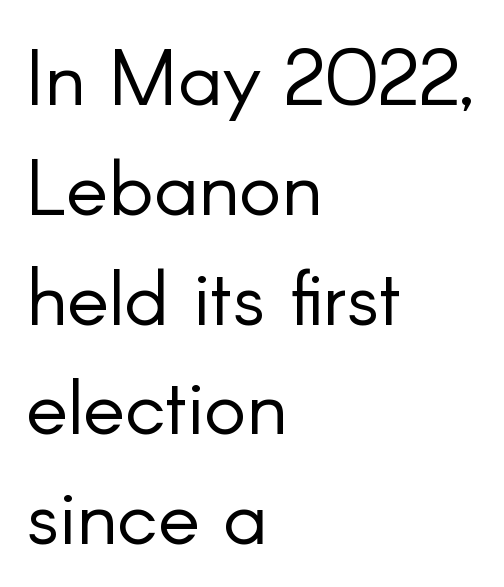
A typesetter would call this proportional, since set widths differ per character. The passage is arranged the way most books set body copy — flush left. No italicization has been applied; the sample stays upright. Normally led — the rows are evenly, conventionally spaced. The rendering shows plain stroke endings on the letterforms — a sans-serif design. Decoration check: the copy has no underline.
